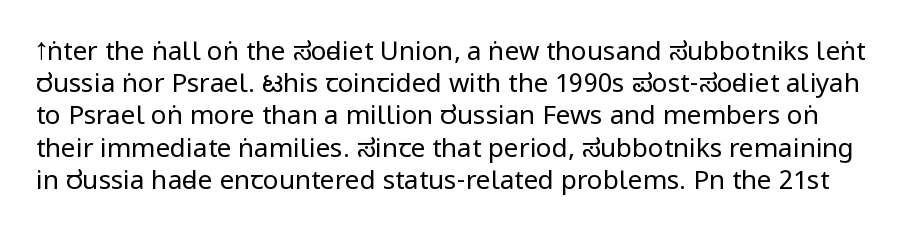
The image shows 26 px text type, upright; set line spacing 1.24x, normal letter spacing, not underlined.
